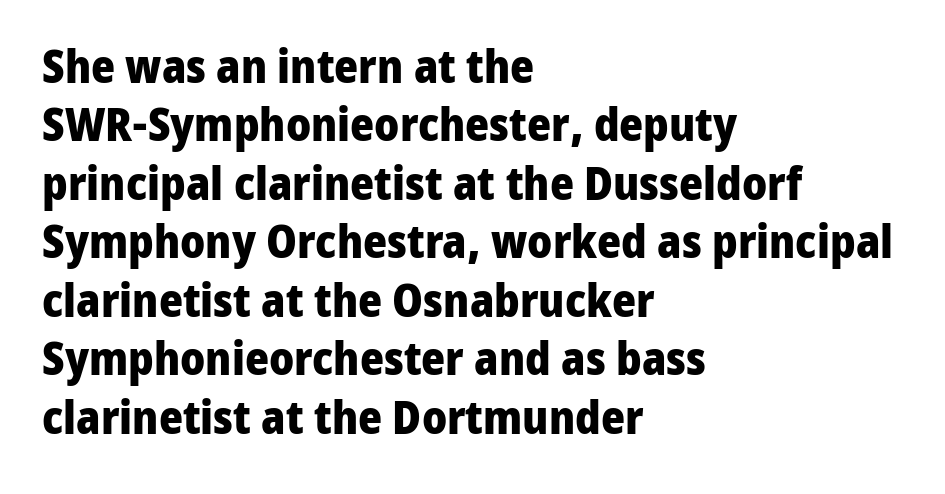
This is sans-serif lettering, the kind often seen on screens and signage. The designer left line spacing at the default. Look at the tracking — it's just the regular setting, nothing added. The ragged edge is on the right, which tells us the setting is flush left. No italicization has been applied; the sample stays upright.
